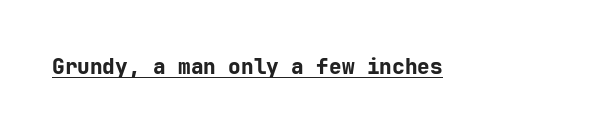
Emphasis is given by a line drawn under the lettering. Weight: bold. Honestly, the letter spacing is just normal — you wouldn't notice it. Is there any slant? The stems are plumb.
